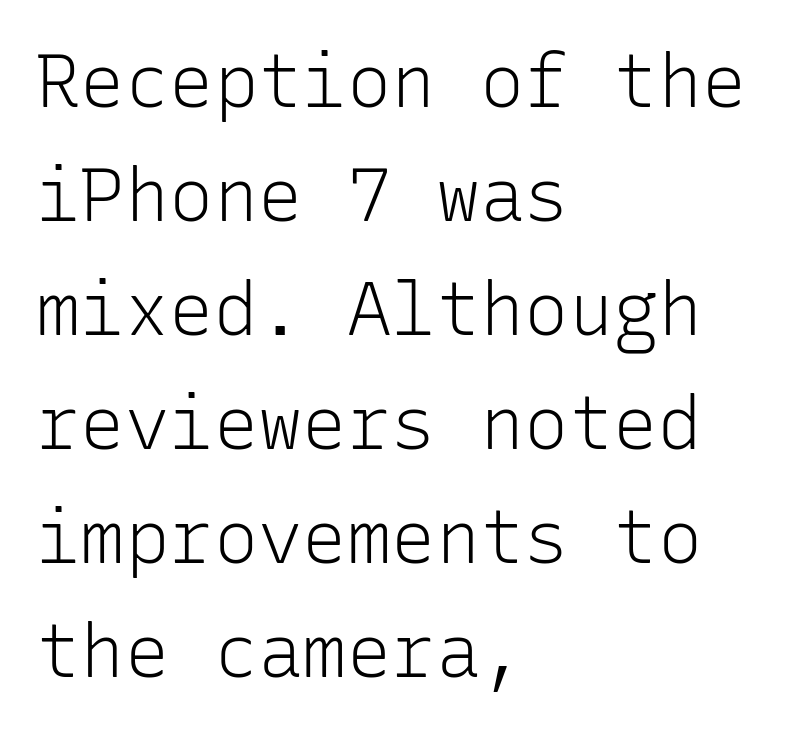
{"serif": "no", "italic": "no", "bold": "no", "weight": "light", "width": "normal", "stroke_contrast": "low", "x_height": "medium", "monospaced": "yes", "underline": "no", "align": "left", "line_spacing": "normal", "line_spacing_ratio": 1.54, "letter_spacing": "normal", "letter_spacing_em": 0.0, "glyph_px": 74}
